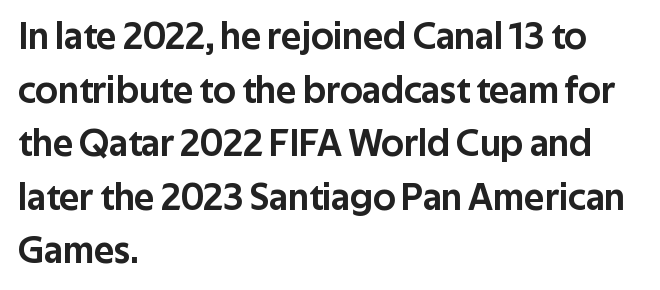
Q: Is the text italic (slanted)? A: No, it is upright.
Q: Is the typeface a serif or a sans-serif typeface? A: Sans-serif.
Q: Is the text underlined? A: No.
Q: How is the paragraph aligned? A: Left-aligned.
Q: Is the spacing between letters normal or unusually wide? A: Normal.
Q: Is the spacing between lines tight, normal or loose? A: Normal.
Q: Width (condensed, normal, or wide)? A: Normal.
Q: Stroke contrast? A: Low.
Q: x-height? A: Medium.
Q: Monospaced? A: No.
